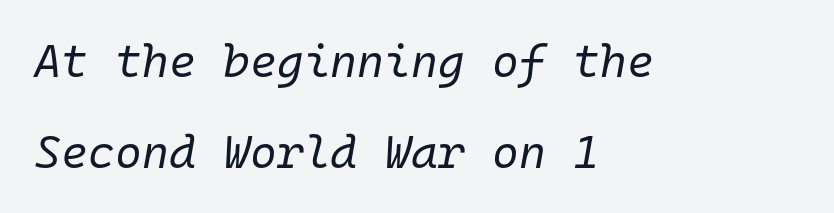
The image shows 46 px regular-weight type, italic (leaning right), monospaced; set left-aligned, loose line spacing (1.97x), normal letter spacing, not underlined; low stroke contrast and a medium x-height.
